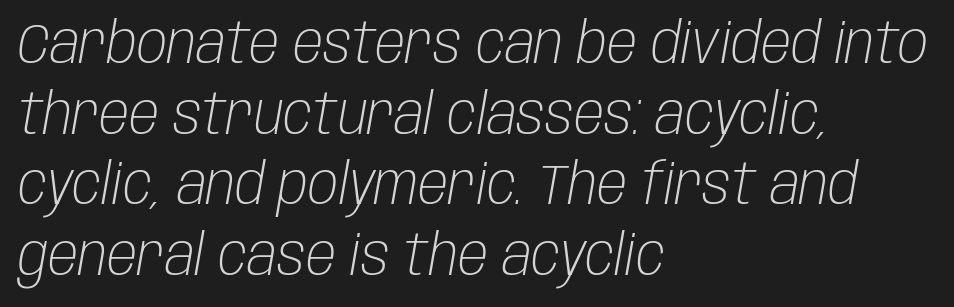
{"italic": "yes", "lean": "right", "slant_degrees": 10, "bold": "no", "weight": "light", "width": "condensed", "stroke_contrast": "low", "x_height": "large", "monospaced": "no", "underline": "no", "align": "left", "line_spacing": "normal", "line_spacing_ratio": 1.26, "letter_spacing": "normal", "letter_spacing_em": 0.0, "glyph_px": 56}
